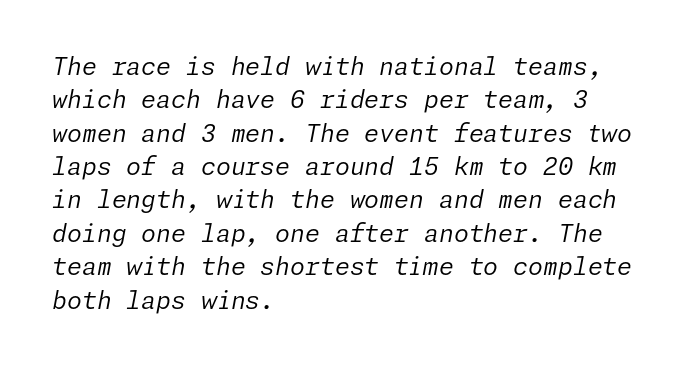
{"italic": "yes", "lean": "right", "slant_degrees": 11, "bold": "no", "underline": "no", "align": "left", "line_spacing": "normal", "line_spacing_ratio": 1.39, "letter_spacing": "normal", "letter_spacing_em": 0.0, "glyph_px": 24}
